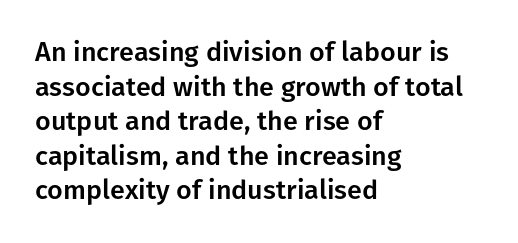
You could call the tracking neutral — neither tight nor loose. Interline gaps are of average width in this sample. The zone under the glyphs is completely vacant. A classic flush-left, rag-right setting is used for this passage. Style check: upright.
